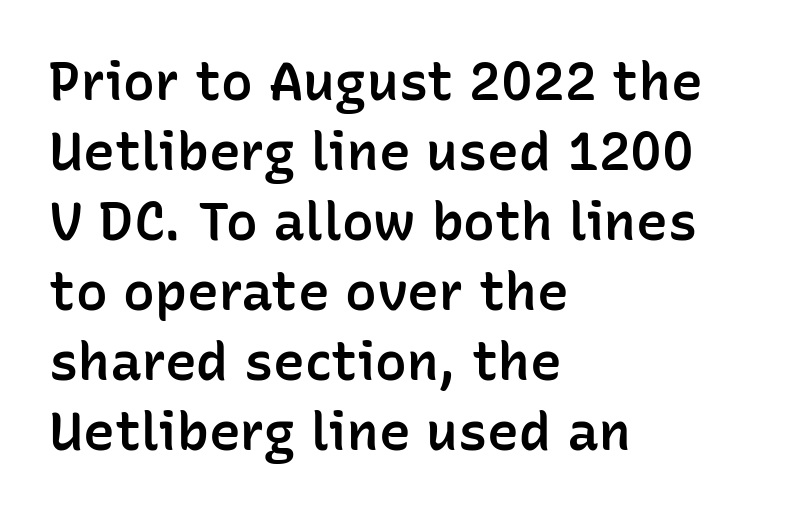
Q: Is the text bold? A: Semi-bold.
Q: Is the text italic (slanted)? A: No, it is upright.
Q: Is the typeface a serif or a sans-serif typeface? A: Sans-serif.
Q: Is the text underlined? A: No.
Q: How is the paragraph aligned? A: Left-aligned.
Q: Is the spacing between letters normal or unusually wide? A: Normal.
Q: Is the spacing between lines tight, normal or loose? A: Normal.
Q: Width (condensed, normal, or wide)? A: Normal.
Q: Stroke contrast? A: Low.
Q: x-height? A: Medium.
Q: Monospaced? A: No.
